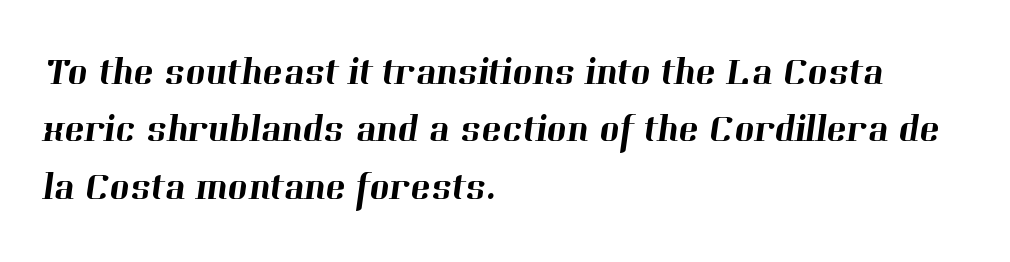
Q: Is the typeface a serif or a sans-serif typeface? A: Serif.
Q: Is the text underlined? A: No.
Q: How is the paragraph aligned? A: Left-aligned.
Q: Is the spacing between letters normal or unusually wide? A: Normal.
Q: Is the spacing between lines tight, normal or loose? A: Normal.
Q: Width (condensed, normal, or wide)? A: Normal.
Q: Stroke contrast? A: High.
Q: x-height? A: Medium.
Q: Monospaced? A: No.
